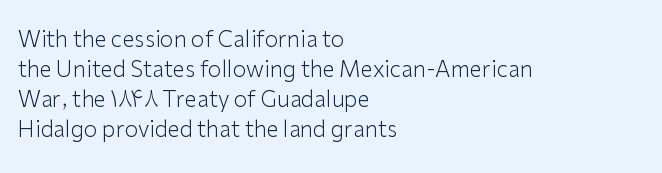
{"italic": "no", "bold": "no", "underline": "no", "align": "left", "line_spacing": "normal", "line_spacing_ratio": 1.36, "letter_spacing": "normal", "letter_spacing_em": 0.0, "glyph_px": 22}
